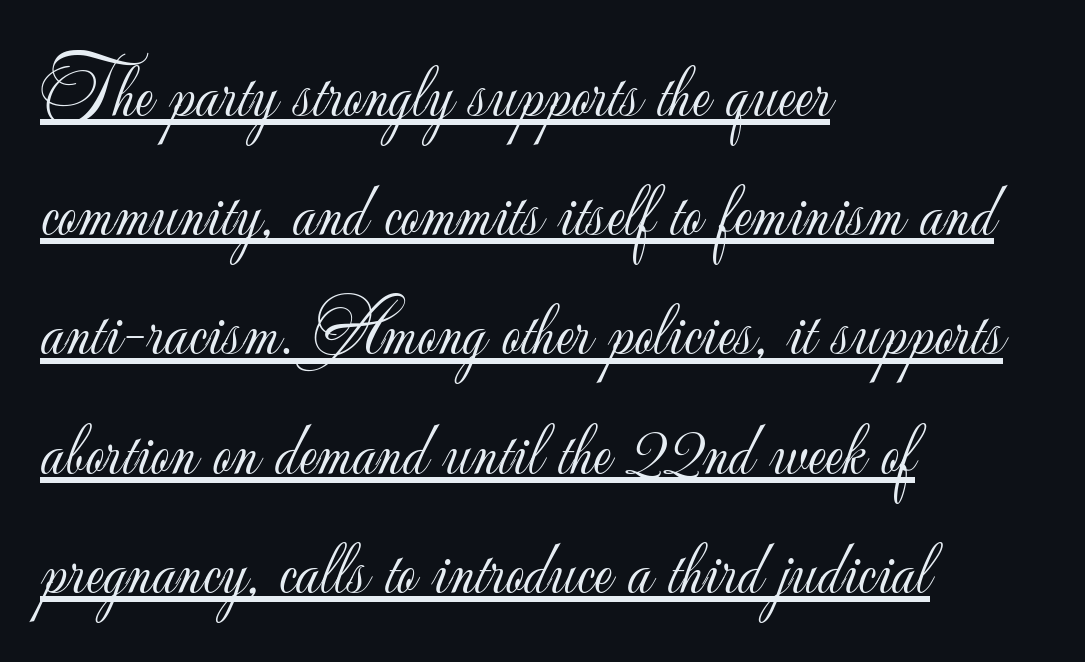
Q: Is the text bold? A: No.
Q: Is the text italic (slanted)? A: Yes.
Q: Is the typeface a serif or a sans-serif typeface? A: Sans-serif.
Q: Is the text underlined? A: Yes.
Q: How is the paragraph aligned? A: Left-aligned.
Q: Is the spacing between letters normal or unusually wide? A: Normal.
Q: Is the spacing between lines tight, normal or loose? A: Normal.
Q: Width (condensed, normal, or wide)? A: Normal.
Q: Stroke contrast? A: Low.
Q: x-height? A: Small.
Q: Monospaced? A: No.
